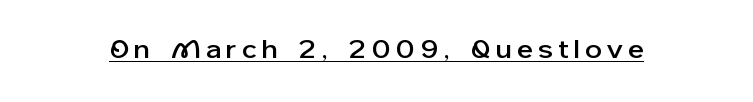
Q: Is the text italic (slanted)? A: No, it is upright.
Q: Is the text underlined? A: Yes.
Q: Is the spacing between letters normal or unusually wide? A: Unusually wide.
